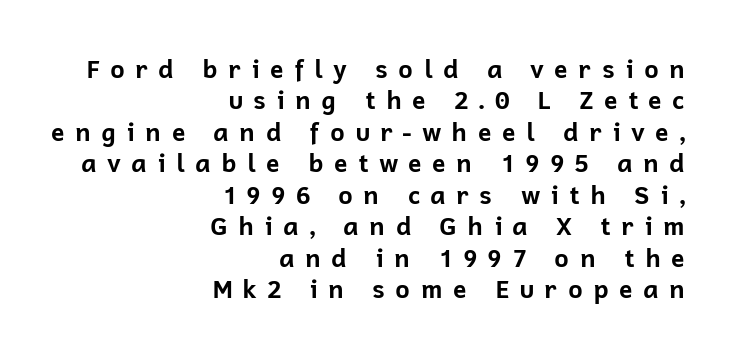
{"italic": "no", "bold": "yes", "underline": "no", "align": "right", "line_spacing": "normal", "line_spacing_ratio": 1.26, "letter_spacing": "wide", "letter_spacing_em": 0.4, "glyph_px": 25}
